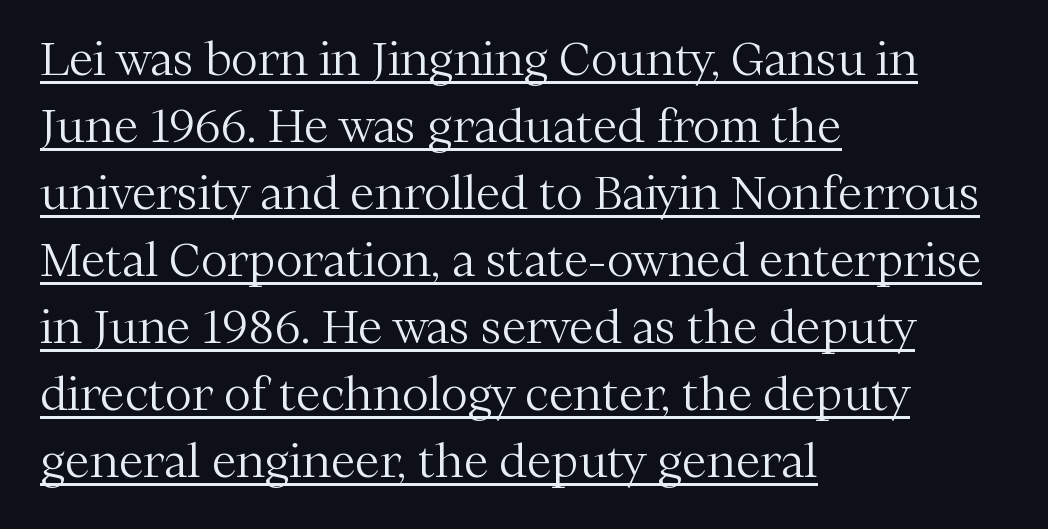
{"serif": "yes", "italic": "no", "bold": "no", "weight": "light", "width": "normal", "stroke_contrast": "medium", "x_height": "medium", "monospaced": "no", "underline": "yes", "align": "left", "line_spacing": "normal", "line_spacing_ratio": 1.49, "letter_spacing": "normal", "letter_spacing_em": 0.0, "glyph_px": 45}
